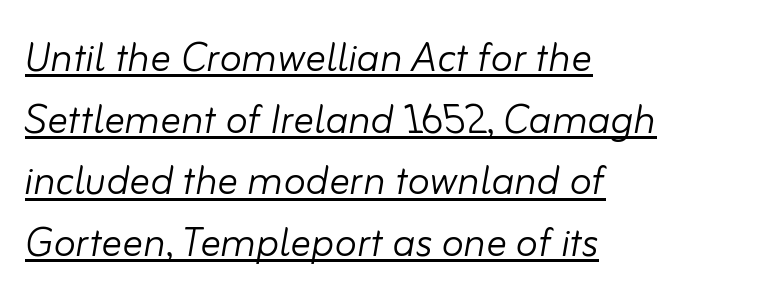
Line beginnings align vertically; line endings do not. The letters look calm and open, with moderate or lighter stems. Quick note: italic. Each letter keeps its own natural width here, so spacing adapts to shape. The string is rendered with underlining switched on.
